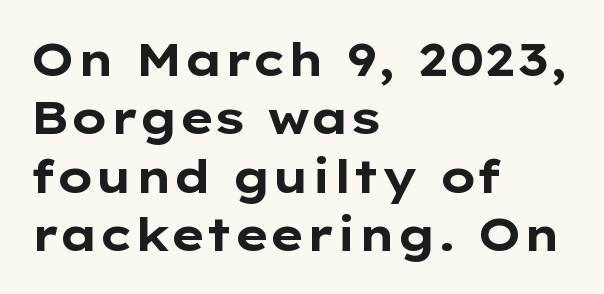
The image shows 46 px bold, wide sans-serif type, upright; set left-aligned, normal line spacing (1.27x), normal letter spacing, not underlined; low stroke contrast and a medium x-height.
